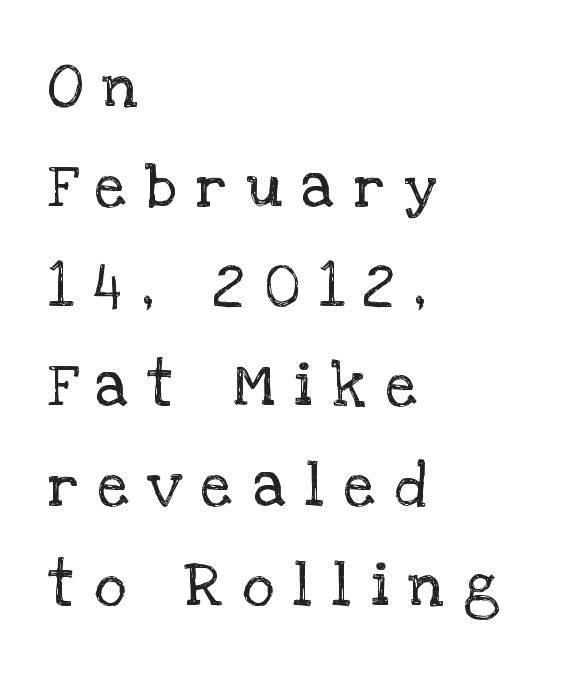
The image shows 62 px regular-weight serif type, upright; set left-aligned, normal line spacing (1.61x), unusually wide letter spacing (+0.32 em), not underlined; low stroke contrast and a large x-height.
